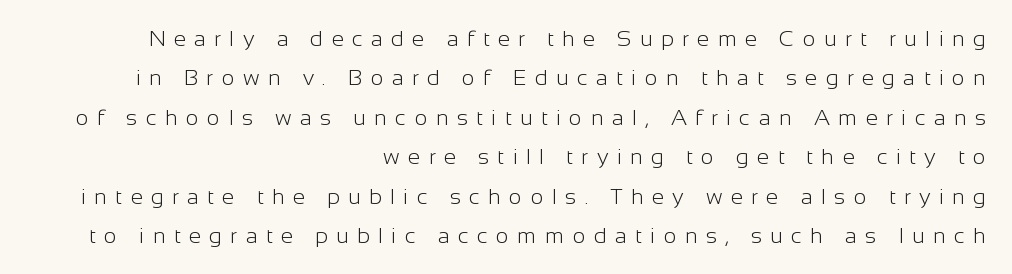
These lines have a slow, spaced-out rhythm from letter to letter. Compared with a typical body face, this is equally light or lighter still. The rag falls on the left side of this text block. This is the regular roman posture of the typeface. Anything drawn beneath the words? Only blank space.
